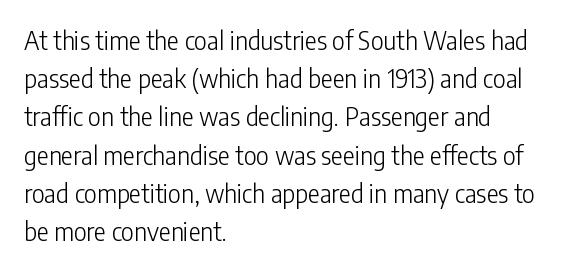
{"italic": "no", "bold": "no", "underline": "no", "align": "left", "line_spacing": "normal", "line_spacing_ratio": 1.53, "letter_spacing": "normal", "letter_spacing_em": 0.0, "glyph_px": 25}
